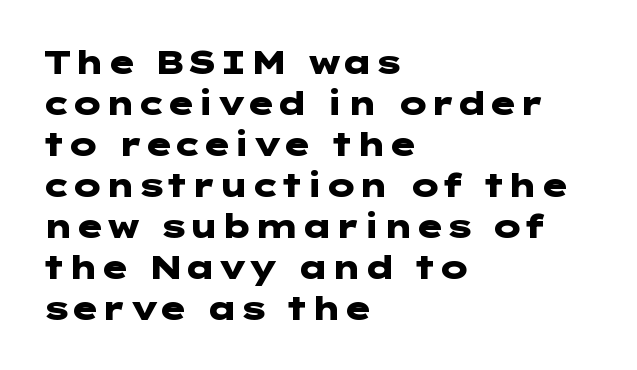
The image shows 32 px heavy, wide sans-serif type, upright; set left-aligned, normal line spacing (1.28x), normal letter spacing, not underlined; low stroke contrast and a medium x-height.
